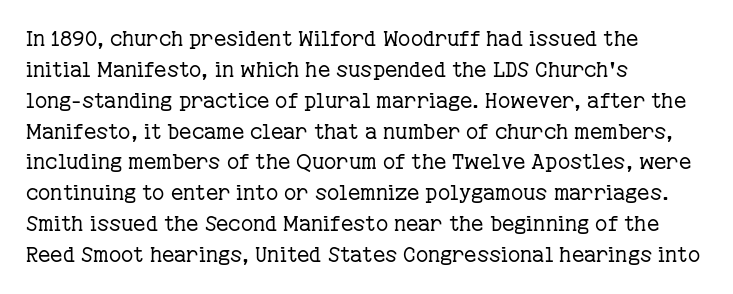
{"italic": "no", "bold": "no", "underline": "no", "align": "left", "line_spacing": "normal", "line_spacing_ratio": 1.47, "letter_spacing": "normal", "letter_spacing_em": 0.0, "glyph_px": 21}
